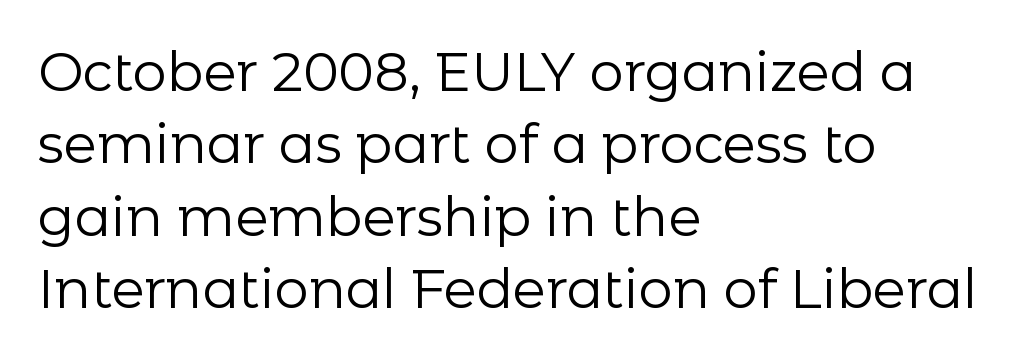
{"serif": "no", "italic": "no", "bold": "no", "weight": "regular", "width": "normal", "stroke_contrast": "low", "x_height": "medium", "monospaced": "no", "underline": "no", "align": "left", "line_spacing": "normal", "line_spacing_ratio": 1.34, "letter_spacing": "normal", "letter_spacing_em": 0.0, "glyph_px": 54}
